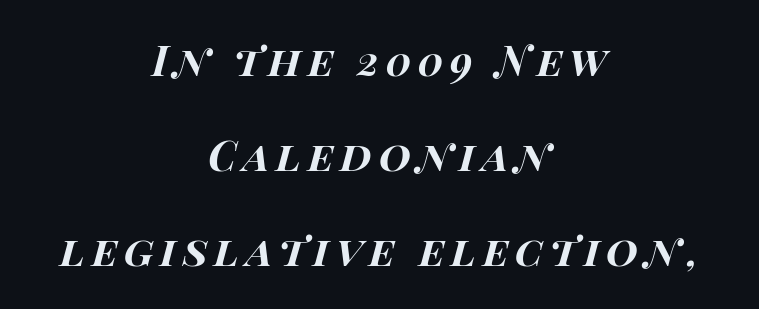
Underlining? Definitely not there. One-word summary of the alignment: center. Airy leading. In terms of posture, this sample is oblique. Its strokes are broad and dark, the hallmark of bold type.
